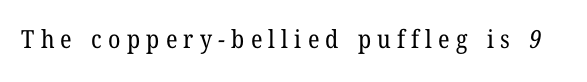
Weight: in the light-to-regular range. Lines of text with bare space underneath. The letters are spread apart with noticeably loose tracking.
